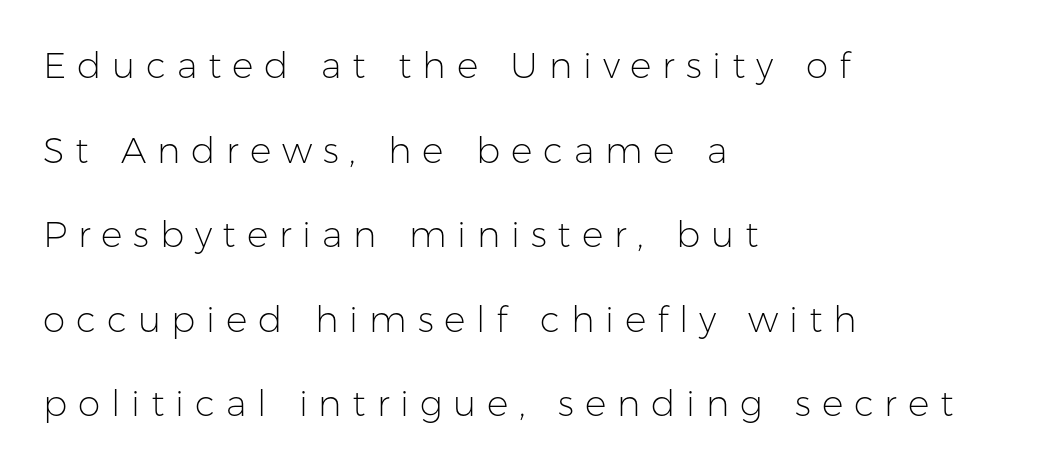
{"serif": "no", "italic": "no", "bold": "no", "weight": "light", "width": "normal", "stroke_contrast": "low", "x_height": "medium", "monospaced": "no", "underline": "no", "align": "left", "line_spacing": "loose", "line_spacing_ratio": 2.35, "letter_spacing": "wide", "letter_spacing_em": 0.3, "glyph_px": 36}
